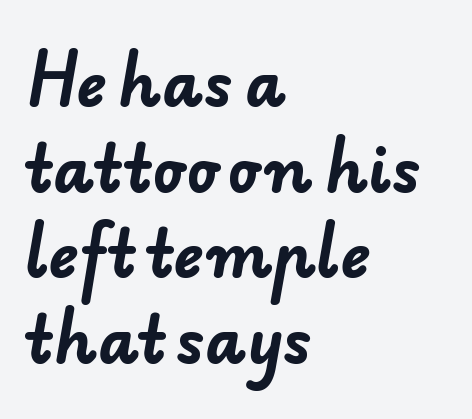
The image shows 63 px bold sans-serif type; set left-aligned, normal line spacing (1.36x), normal letter spacing, not underlined; low stroke contrast and a small x-height.
